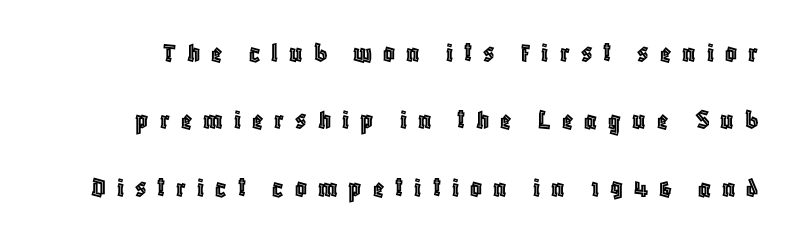
{"italic": "no", "width": "condensed", "x_height": "large", "monospaced": "no", "underline": "no", "line_spacing": "loose", "line_spacing_ratio": 2.32, "letter_spacing": "wide", "letter_spacing_em": 0.38, "glyph_px": 29}
